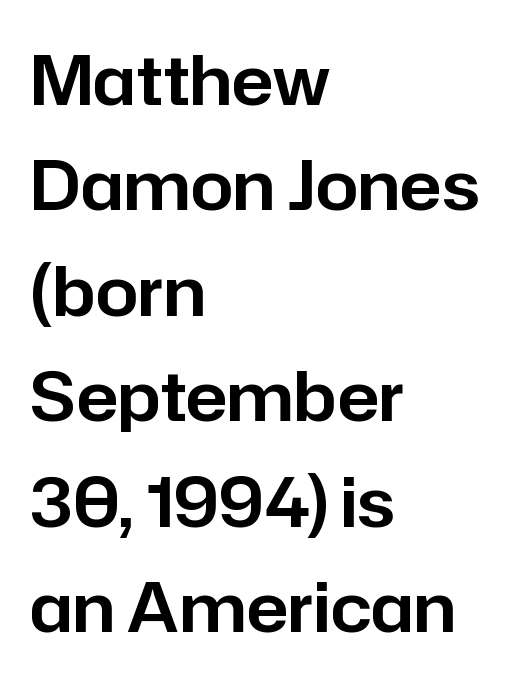
This is sans-serif lettering, the kind often seen on screens and signage. Where is the straight margin? On the left. Does extra space separate the letters? No, they use regular spacing. Do the characters align in a grid? No, the font is proportional.
